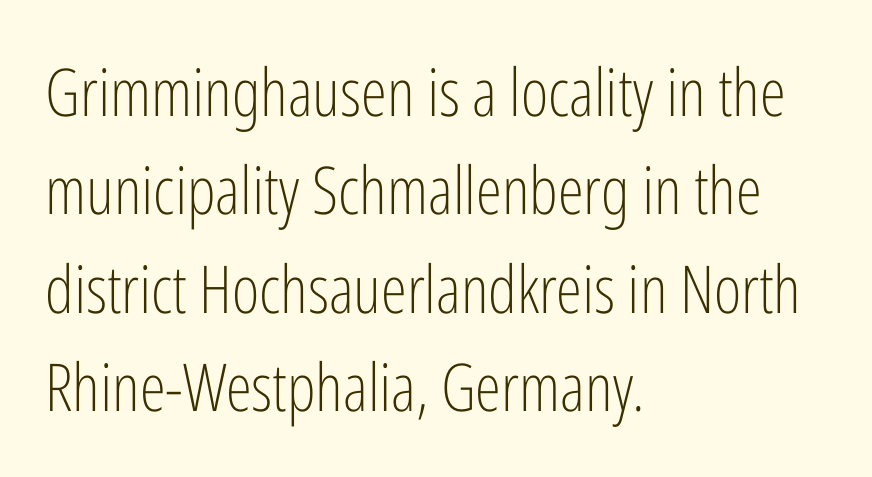
Regular leading. Does the lettering tilt? It doesn't — this is upright. This sample has the flowing, uneven cadence of proportional lettering. The lines are quadded left.
